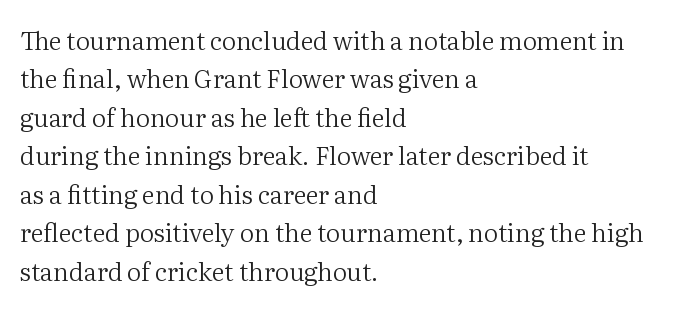
Q: Is the text bold? A: No.
Q: Is the text italic (slanted)? A: No, it is upright.
Q: Is the text underlined? A: No.
Q: How is the paragraph aligned? A: Left-aligned.
Q: Is the spacing between letters normal or unusually wide? A: Normal.
Q: Is the spacing between lines tight, normal or loose? A: Normal.
